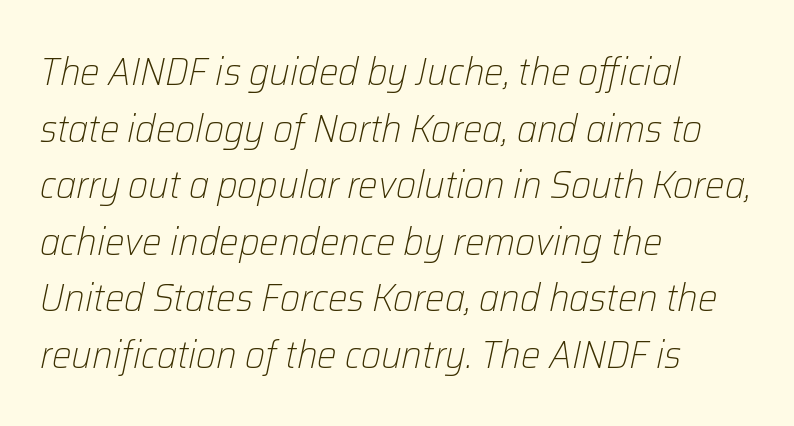
Q: Is the text bold? A: No.
Q: Is the text italic (slanted)? A: Yes, it leans right by about 12 degrees.
Q: Is the text underlined? A: No.
Q: How is the paragraph aligned? A: Left-aligned.
Q: Is the spacing between letters normal or unusually wide? A: Normal.
Q: Is the spacing between lines tight, normal or loose? A: Normal.
Q: Width (condensed, normal, or wide)? A: Normal.
Q: Stroke contrast? A: Low.
Q: x-height? A: Medium.
Q: Monospaced? A: No.
